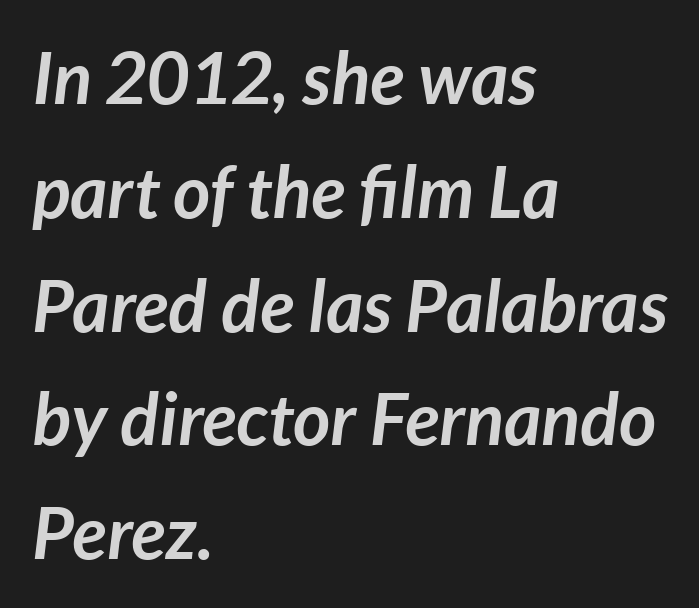
Q: Is the text bold? A: Yes.
Q: Is the text italic (slanted)? A: Yes, it leans right by about 7 degrees.
Q: Is the text underlined? A: No.
Q: How is the paragraph aligned? A: Left-aligned.
Q: Is the spacing between letters normal or unusually wide? A: Normal.
Q: Is the spacing between lines tight, normal or loose? A: Normal.
Q: Width (condensed, normal, or wide)? A: Normal.
Q: Stroke contrast? A: Low.
Q: x-height? A: Medium.
Q: Monospaced? A: No.
